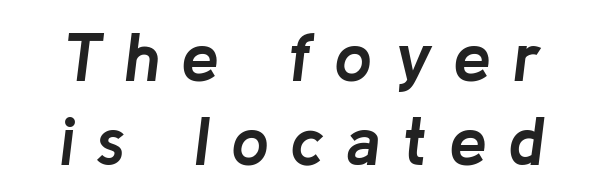
{"italic": "yes", "lean": "right", "slant_degrees": 8, "bold": "yes", "weight": "semibold", "width": "normal", "stroke_contrast": "low", "x_height": "medium", "monospaced": "no", "underline": "no", "line_spacing_ratio": 1.23, "letter_spacing": "wide", "letter_spacing_em": 0.31, "glyph_px": 68}
